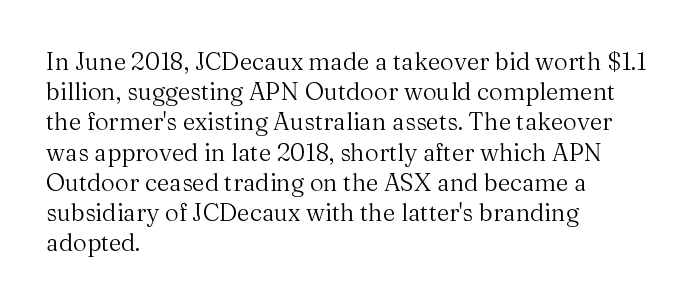
Q: Is the text bold? A: No.
Q: Is the text italic (slanted)? A: No, it is upright.
Q: Is the text underlined? A: No.
Q: How is the paragraph aligned? A: Left-aligned.
Q: Is the spacing between letters normal or unusually wide? A: Normal.
Q: Is the spacing between lines tight, normal or loose? A: Normal.
